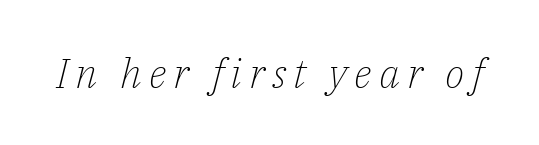
{"serif": "yes", "italic": "yes", "lean": "right", "slant_degrees": 14, "bold": "no", "weight": "light", "width": "normal", "stroke_contrast": "low", "x_height": "medium", "monospaced": "no", "underline": "no", "glyph_px": 41}
